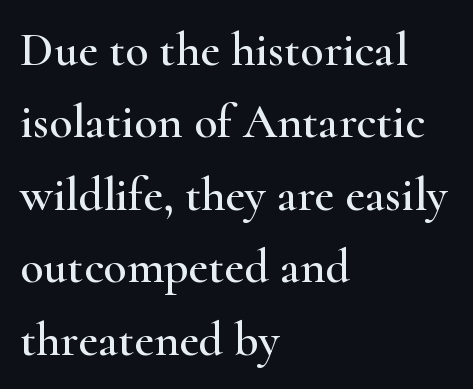
If you drew a line through each stem, it would be perfectly vertical. The passage shown has conventional tracking throughout. Each line starts at the same left margin while the right side varies. Looks like regular typesetting: each glyph gets only the width it needs. The rendering uses a moderate line-height, typical for paragraphs.
